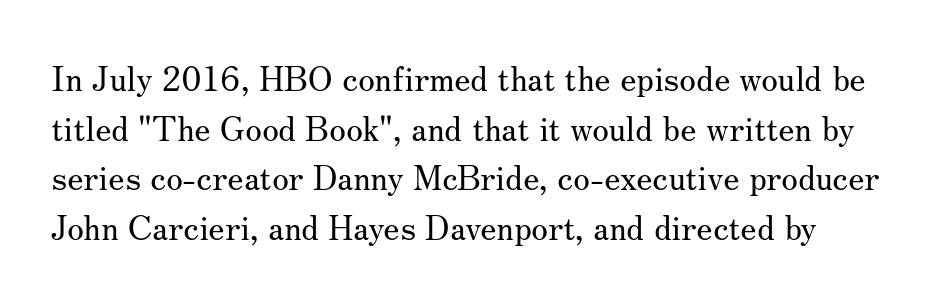
{"serif": "yes", "italic": "no", "bold": "no", "weight": "regular", "width": "normal", "stroke_contrast": "medium", "x_height": "small", "monospaced": "no", "underline": "no", "line_spacing": "normal", "line_spacing_ratio": 1.46, "letter_spacing": "normal", "letter_spacing_em": 0.0, "glyph_px": 34}
